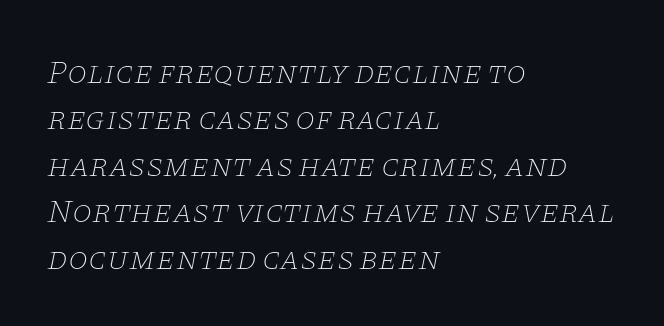
Q: Is the text bold? A: No.
Q: Is the text italic (slanted)? A: Yes, it leans right by about 11 degrees.
Q: Is the typeface a serif or a sans-serif typeface? A: Serif.
Q: Is the text underlined? A: No.
Q: How is the paragraph aligned? A: Left-aligned.
Q: Is the spacing between letters normal or unusually wide? A: Normal.
Q: Is the spacing between lines tight, normal or loose? A: Normal.
Q: Width (condensed, normal, or wide)? A: Wide.
Q: Stroke contrast? A: Low.
Q: x-height? A: Large.
Q: Monospaced? A: No.
